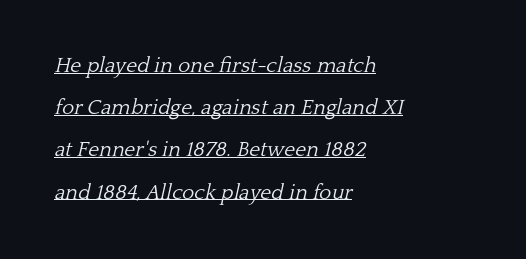
{"italic": "yes", "lean": "right", "slant_degrees": 13, "bold": "no", "underline": "yes", "align": "left", "line_spacing": "loose", "line_spacing_ratio": 2.01, "letter_spacing": "normal", "letter_spacing_em": 0.0, "glyph_px": 21}
